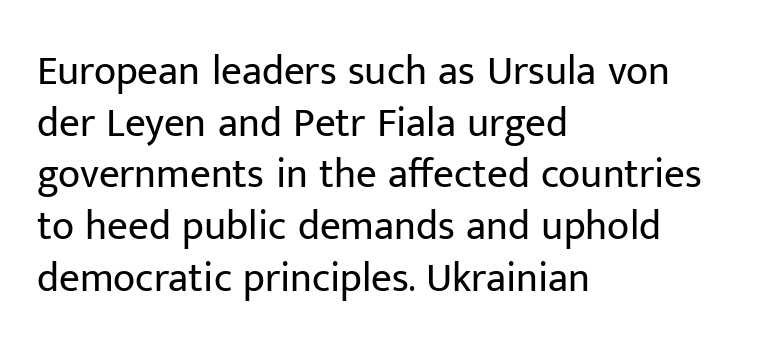
{"serif": "no", "italic": "no", "bold": "no", "weight": "regular", "width": "normal", "stroke_contrast": "low", "x_height": "medium", "monospaced": "no", "underline": "no", "align": "left", "line_spacing": "normal", "line_spacing_ratio": 1.26, "letter_spacing": "normal", "letter_spacing_em": 0.0, "glyph_px": 41}
